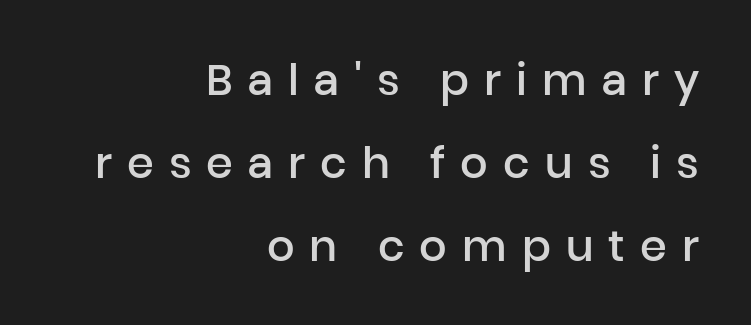
The image shows 43 px semibold sans-serif type, upright; set right-aligned, loose line spacing (1.93x), unusually wide letter spacing (+0.35 em), not underlined; low stroke contrast and a medium x-height.
